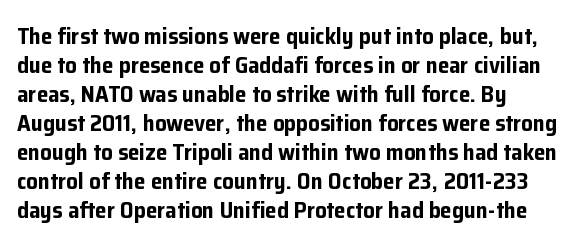
The image shows 23 px bold type, upright; set normal line spacing (1.26x), normal letter spacing, not underlined.
